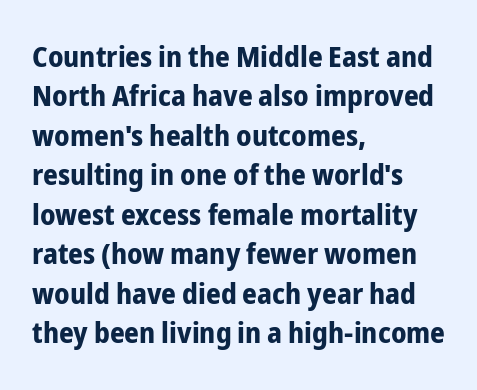
The image shows 29 px bold, condensed sans-serif type, upright; set left-aligned, normal line spacing (1.36x), normal letter spacing, not underlined; low stroke contrast and a medium x-height.
